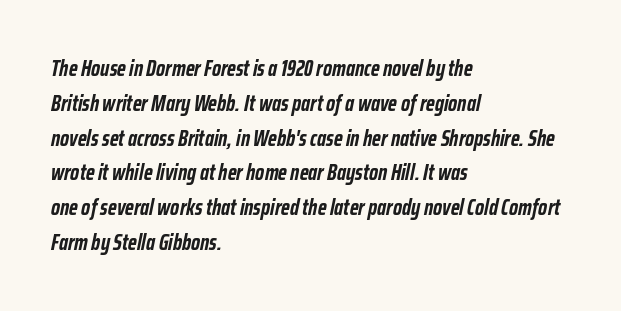
Q: Is the text bold? A: Yes.
Q: Is the text italic (slanted)? A: Yes, it leans right by about 12 degrees.
Q: Is the text underlined? A: No.
Q: How is the paragraph aligned? A: Left-aligned.
Q: Is the spacing between letters normal or unusually wide? A: Normal.
Q: Is the spacing between lines tight, normal or loose? A: Normal.
